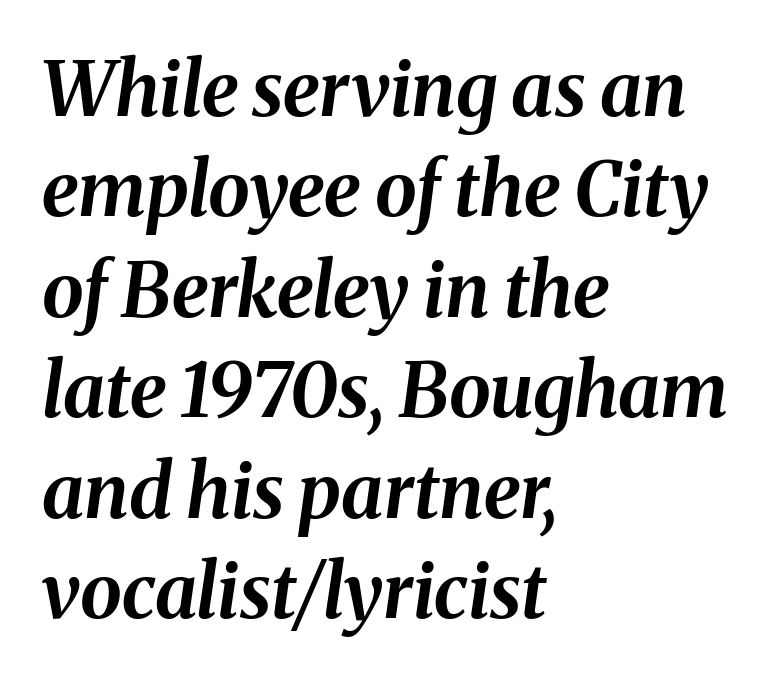
Q: Is the text bold? A: Yes.
Q: Is the text italic (slanted)? A: Yes, it leans right by about 8 degrees.
Q: Is the text underlined? A: No.
Q: How is the paragraph aligned? A: Left-aligned.
Q: Is the spacing between letters normal or unusually wide? A: Normal.
Q: Is the spacing between lines tight, normal or loose? A: Normal.
Q: Width (condensed, normal, or wide)? A: Normal.
Q: Stroke contrast? A: Medium.
Q: x-height? A: Medium.
Q: Monospaced? A: No.
